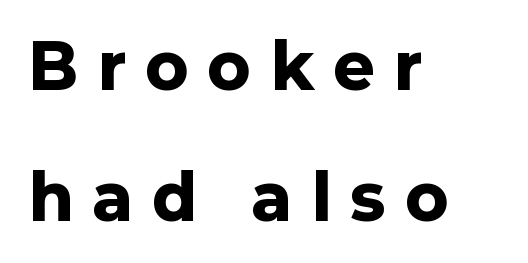
The image shows 62 px heavy sans-serif type, upright; set left-aligned, loose line spacing (2.11x), unusually wide letter spacing (+0.33 em), not underlined; low stroke contrast and a medium x-height.
